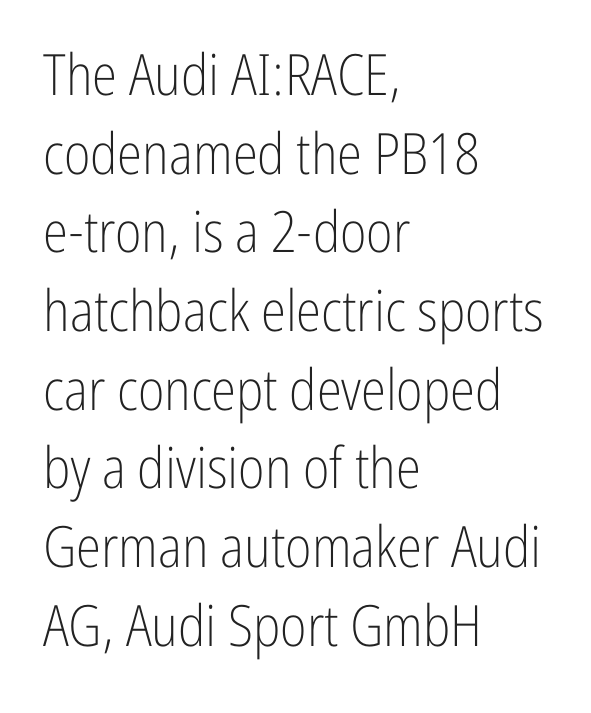
Q: Is the text bold? A: No.
Q: Is the text italic (slanted)? A: No, it is upright.
Q: Is the typeface a serif or a sans-serif typeface? A: Sans-serif.
Q: Is the text underlined? A: No.
Q: How is the paragraph aligned? A: Left-aligned.
Q: Is the spacing between letters normal or unusually wide? A: Normal.
Q: Is the spacing between lines tight, normal or loose? A: Normal.
Q: Width (condensed, normal, or wide)? A: Condensed.
Q: Stroke contrast? A: Low.
Q: x-height? A: Medium.
Q: Monospaced? A: No.
